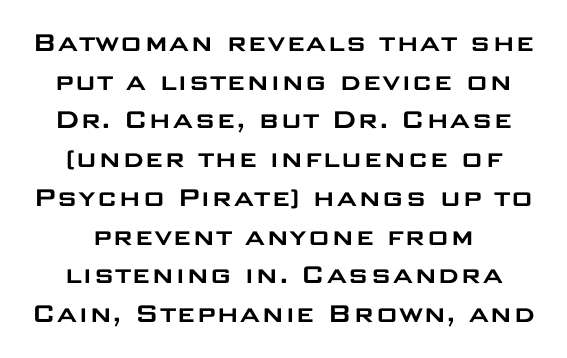
No extra tracking has been applied to these lines. The baseline area is clear. The block of text has a typical density, with ordinary space between rows. Looks like regular typesetting: each glyph gets only the width it needs. Is this a sans? Yes — the strokes have no serifs.
